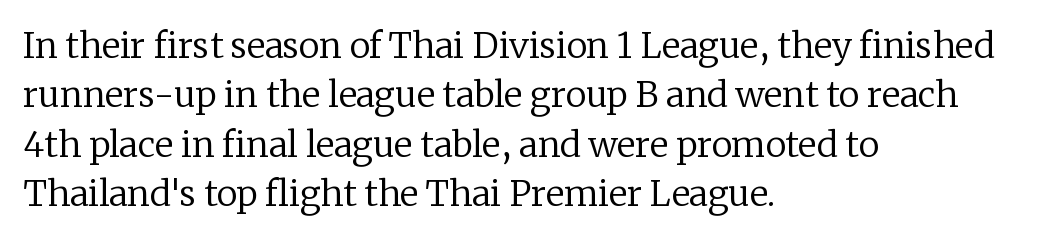
A bare baseline throughout the passage. You can tell from the footed stems that serif type was used. If you drew a line through each stem, it would be perfectly vertical. The weight tops out at a normal text grade.
